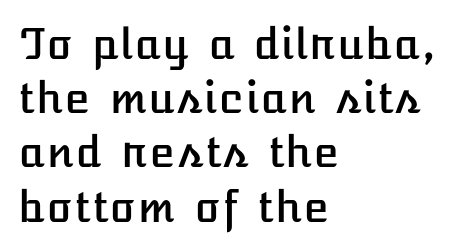
Q: Is the text italic (slanted)? A: No, it is upright.
Q: Is the text underlined? A: No.
Q: How is the paragraph aligned? A: Left-aligned.
Q: Is the spacing between letters normal or unusually wide? A: Normal.
Q: Is the spacing between lines tight, normal or loose? A: Normal.
Q: Width (condensed, normal, or wide)? A: Normal.
Q: Stroke contrast? A: Low.
Q: x-height? A: Medium.
